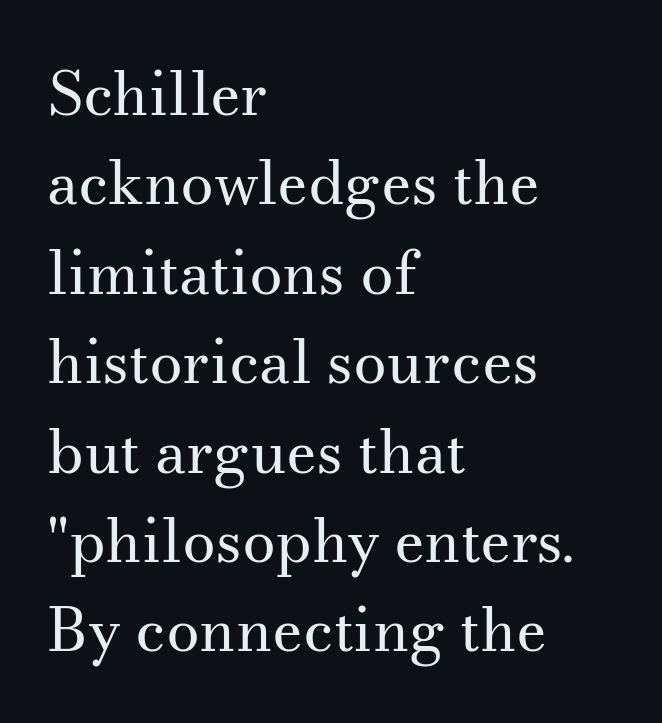
{"serif": "yes", "italic": "no", "bold": "no", "weight": "regular", "width": "normal", "stroke_contrast": "medium", "x_height": "small", "monospaced": "no", "underline": "no", "align": "left", "line_spacing": "normal", "line_spacing_ratio": 1.49, "letter_spacing": "normal", "letter_spacing_em": 0.0, "glyph_px": 60}
